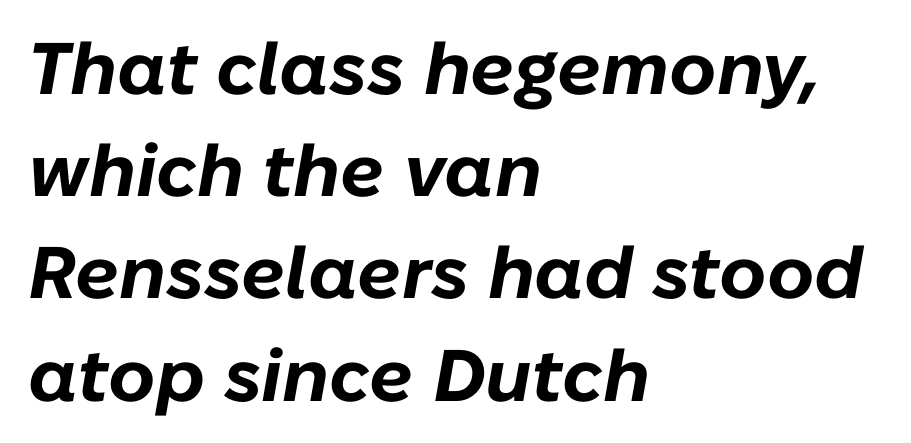
Rows of type keep a routine distance in the vertical direction. Leftover space on each line is placed entirely after the last word. Lines of text with bare space underneath. Each letter keeps its own natural width here, so spacing adapts to shape.
